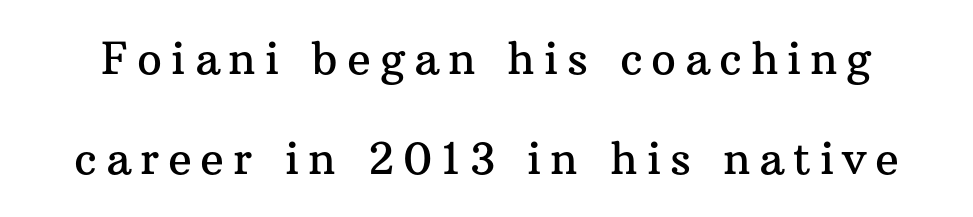
Q: Is the text italic (slanted)? A: No, it is upright.
Q: Is the typeface a serif or a sans-serif typeface? A: Serif.
Q: Is the text underlined? A: No.
Q: Is the spacing between letters normal or unusually wide? A: Unusually wide.
Q: Is the spacing between lines tight, normal or loose? A: Loose.
Q: Width (condensed, normal, or wide)? A: Normal.
Q: Stroke contrast? A: Medium.
Q: x-height? A: Medium.
Q: Monospaced? A: No.
